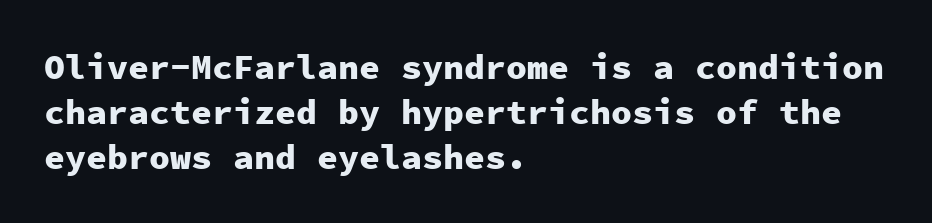
Every character here occupies the same horizontal width, giving the sample a typewriter-like rhythm. This is roman type, the default non-slanted kind. Chunky letters — that's bold for sure. Horizontal bands of white between lines are of average thickness.
